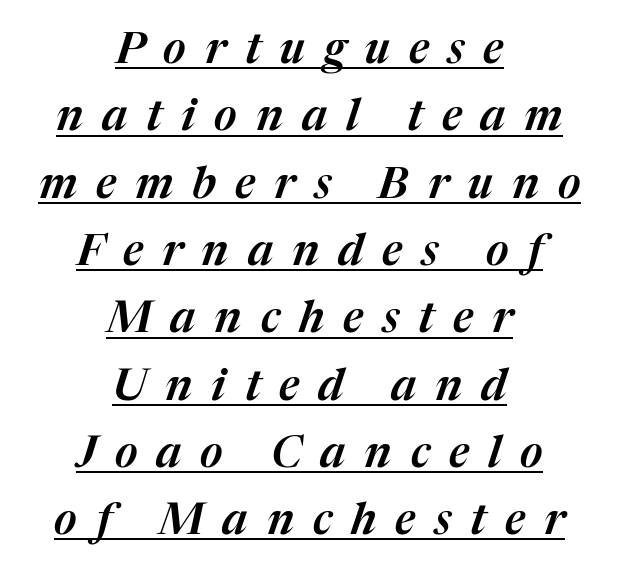
The image shows 44 px text type, italic (leaning right); set centered, normal line spacing (1.53x), unusually wide letter spacing (+0.43 em), underlined; medium stroke contrast and a medium x-height.
